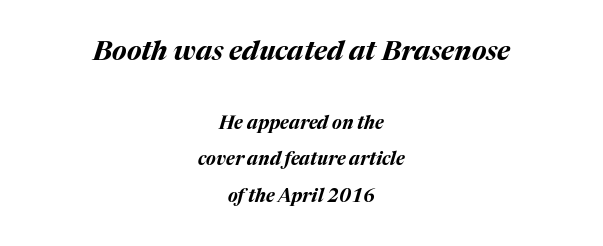
{"italic": "yes", "lean": "right", "slant_degrees": 17, "bold": "yes", "underline": "no", "align": "center", "line_spacing": "loose", "line_spacing_ratio": 2.02, "letter_spacing": "normal", "letter_spacing_em": 0.0, "larger_block": "first", "size_ratio": 1.5, "glyph_px": 27}
